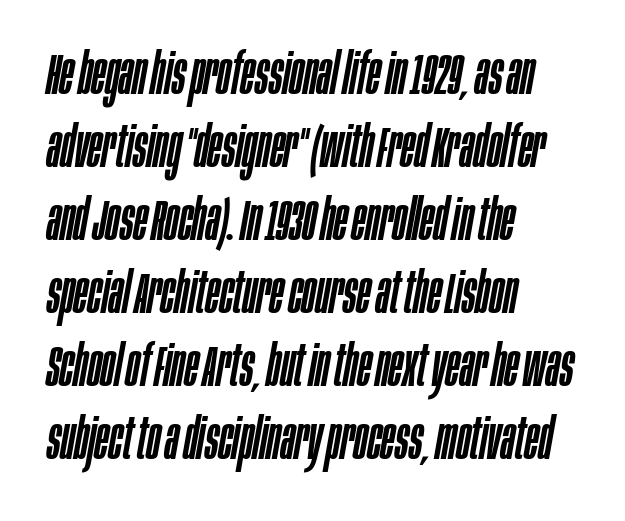
Q: Is the text italic (slanted)? A: Yes, it leans right by about 10 degrees.
Q: Is the text underlined? A: No.
Q: How is the paragraph aligned? A: Left-aligned.
Q: Is the spacing between letters normal or unusually wide? A: Normal.
Q: Is the spacing between lines tight, normal or loose? A: Normal.
Q: Width (condensed, normal, or wide)? A: Condensed.
Q: Stroke contrast? A: Low.
Q: x-height? A: Large.
Q: Monospaced? A: No.
